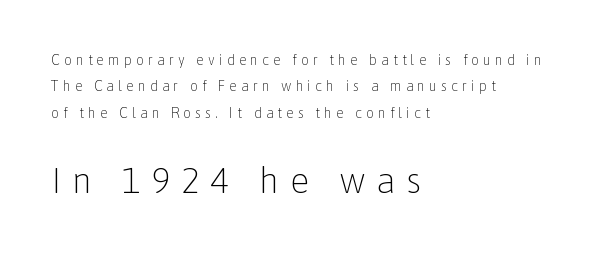
A light-to-regular cut is what we see here. The words here are not underlined. Scale increases going downward across the two blocks. Varying glyph widths throughout — classic text-font behaviour. Here the glyphs are tracked loosely, breaking word shapes into spaced letters.
